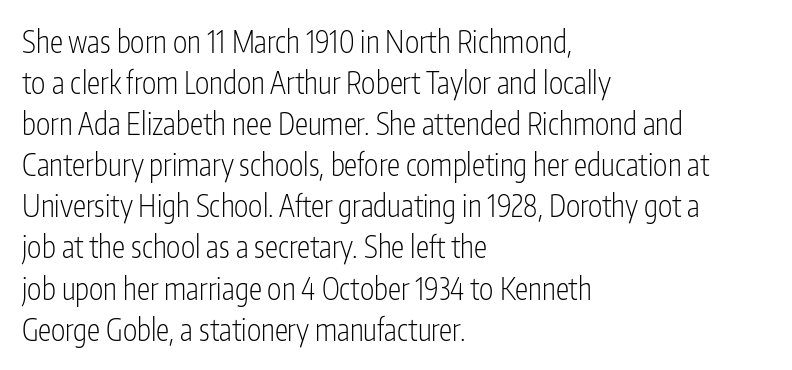
The image shows 30 px light, condensed sans-serif type, upright; set left-aligned, normal line spacing (1.37x), normal letter spacing, not underlined; low stroke contrast and a medium x-height.
